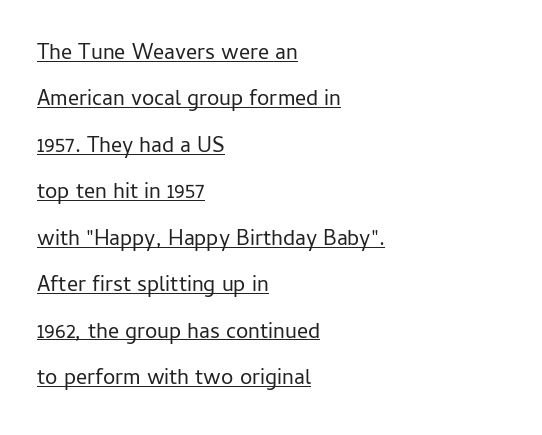
{"italic": "no", "bold": "no", "underline": "yes", "align": "left", "line_spacing": "loose", "line_spacing_ratio": 2.11, "letter_spacing": "normal", "letter_spacing_em": 0.0, "glyph_px": 22}
